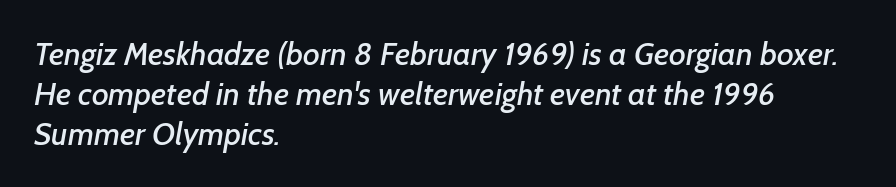
Varying glyph widths throughout — classic text-font behaviour. This rendering features lettering with no underline. The font family rendered here belongs to the sans-serif group. Tracking value appears to be zero — textbook default spacing. Regarding leading, the lines here are spaced in the standard way. Each line starts at the same left margin while the right side varies.
